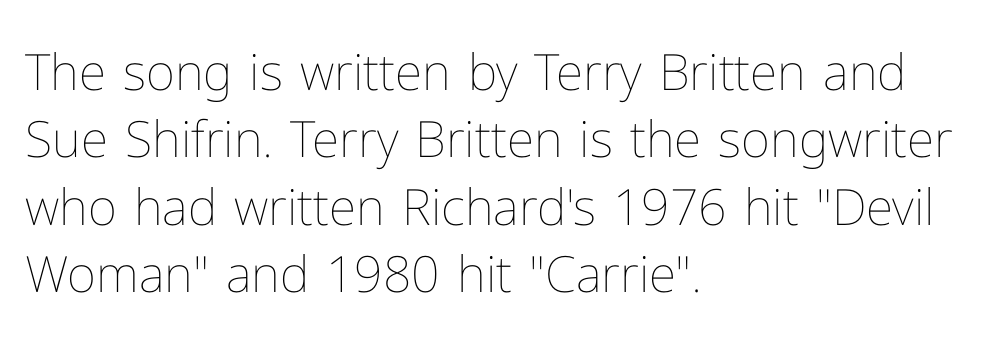
The image shows 50 px thin type, upright; set left-aligned, normal line spacing (1.35x), normal letter spacing, not underlined; low stroke contrast and a medium x-height.
